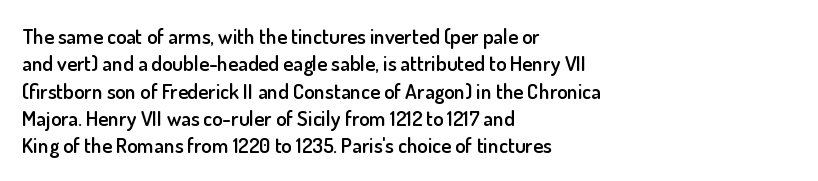
Q: Is the text bold? A: Semi-bold.
Q: Is the text italic (slanted)? A: No, it is upright.
Q: Is the text underlined? A: No.
Q: How is the paragraph aligned? A: Left-aligned.
Q: Is the spacing between letters normal or unusually wide? A: Normal.
Q: Is the spacing between lines tight, normal or loose? A: Normal.
